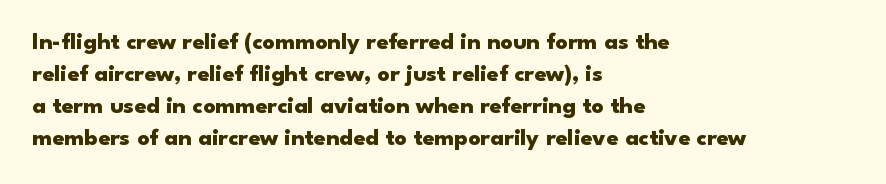
{"italic": "no", "bold": "yes", "underline": "no", "align": "left", "line_spacing": "normal", "line_spacing_ratio": 1.34, "letter_spacing": "normal", "letter_spacing_em": 0.0, "glyph_px": 24}
